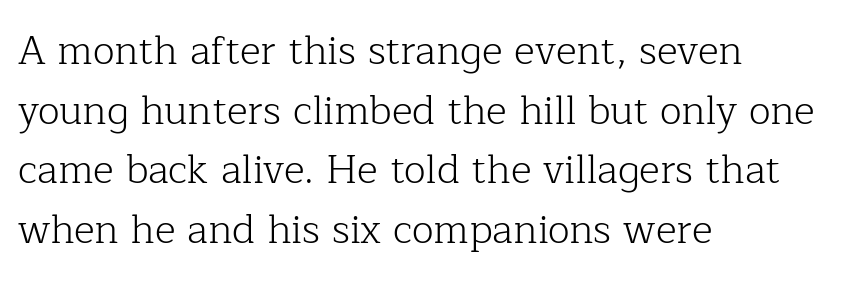
Q: Is the text bold? A: No.
Q: Is the text italic (slanted)? A: No, it is upright.
Q: Is the typeface a serif or a sans-serif typeface? A: Serif.
Q: Is the text underlined? A: No.
Q: How is the paragraph aligned? A: Left-aligned.
Q: Is the spacing between letters normal or unusually wide? A: Normal.
Q: Is the spacing between lines tight, normal or loose? A: Normal.
Q: Width (condensed, normal, or wide)? A: Normal.
Q: Stroke contrast? A: Low.
Q: x-height? A: Medium.
Q: Monospaced? A: No.
